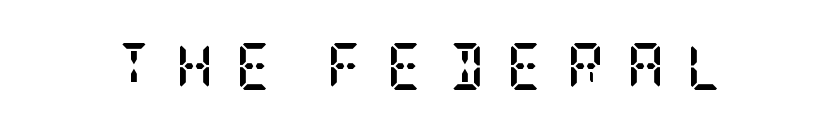
{"serif": "yes", "italic": "no", "bold": "yes", "weight": "semibold", "width": "condensed", "stroke_contrast": "low", "x_height": "large", "underline": "no", "letter_spacing": "wide", "letter_spacing_em": 0.46, "glyph_px": 47}
